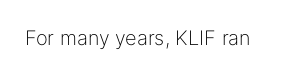
Q: Is the text bold? A: No.
Q: Is the text italic (slanted)? A: No, it is upright.
Q: Is the text underlined? A: No.
Q: Is the spacing between letters normal or unusually wide? A: Normal.
